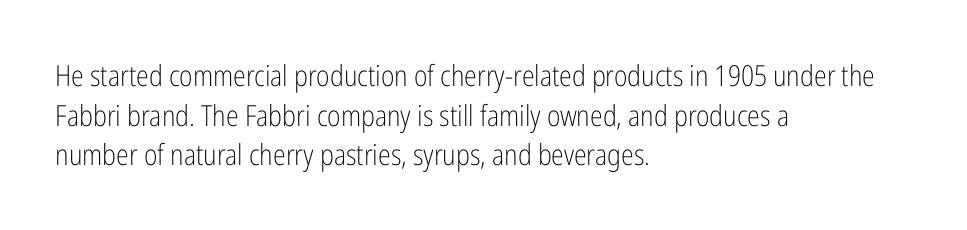
All the whitespace from short lines collects on the right. Weight: not bold — regular or lighter. Compared with typical body copy, the letter spacing here is the same. The leading is moderate, giving the passage an even texture. The font's upright variant was chosen for this text.
